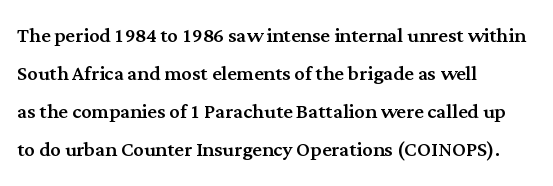
The image shows 26 px text type, upright; set left-aligned, normal line spacing (1.46x), normal letter spacing, not underlined.
